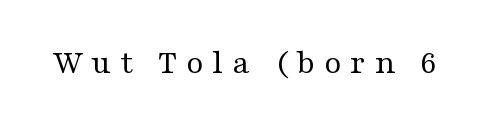
Q: Is the text bold? A: No.
Q: Is the text italic (slanted)? A: No, it is upright.
Q: Is the typeface a serif or a sans-serif typeface? A: Serif.
Q: Is the text underlined? A: No.
Q: Is the spacing between letters normal or unusually wide? A: Unusually wide.
Q: Width (condensed, normal, or wide)? A: Wide.
Q: Stroke contrast? A: Medium.
Q: x-height? A: Medium.
Q: Monospaced? A: No.
